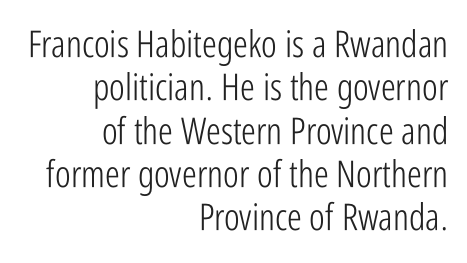
Q: Is the text bold? A: No.
Q: Is the text italic (slanted)? A: No, it is upright.
Q: Is the typeface a serif or a sans-serif typeface? A: Sans-serif.
Q: Is the text underlined? A: No.
Q: How is the paragraph aligned? A: Right-aligned.
Q: Is the spacing between letters normal or unusually wide? A: Normal.
Q: Width (condensed, normal, or wide)? A: Condensed.
Q: Stroke contrast? A: Low.
Q: x-height? A: Medium.
Q: Monospaced? A: No.
